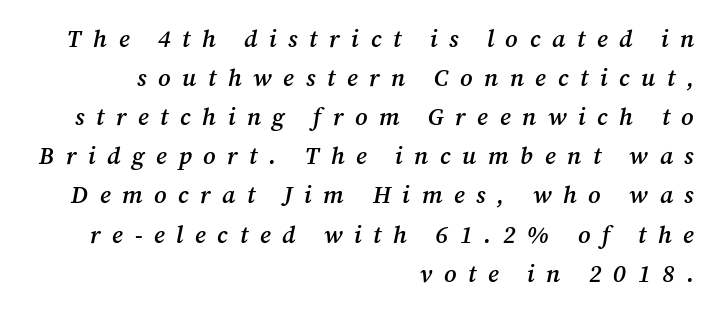
The image shows 24 px text type, italic (leaning right); set right-aligned, normal line spacing (1.63x), unusually wide letter spacing (+0.48 em), not underlined.
